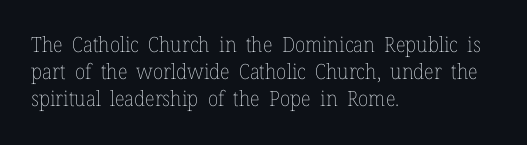
{"italic": "no", "bold": "no", "underline": "no", "align": "left", "line_spacing": "normal", "line_spacing_ratio": 1.29, "letter_spacing": "normal", "letter_spacing_em": 0.0, "glyph_px": 21}
